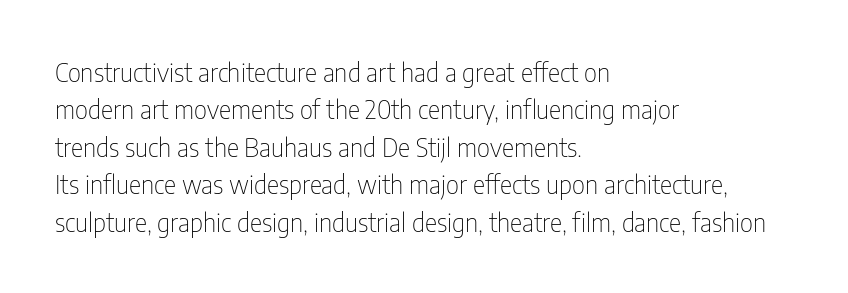
Is the letter spacing exaggerated? No — it looks like the ordinary default. This block has exactly the height ordinary leading produces. This is the regular roman posture of the typeface. Weight: not bold — regular or lighter.
